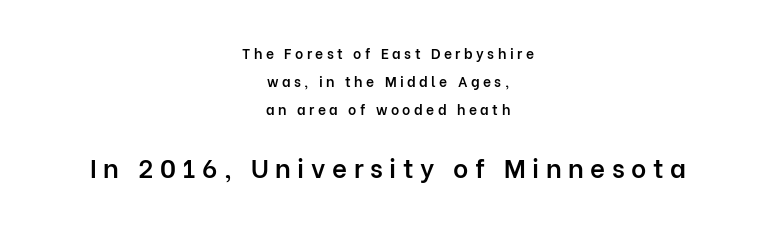
Descenders hang freely into open space. This rendering uses center alignment, leaving both contours irregular but symmetric. Inter-character spacing is expanded well beyond the font's built-in metrics. Compare the two chunks: the lower has the greater cap height. Slightly chunky letters — semibold, I'd say, not full bold.
